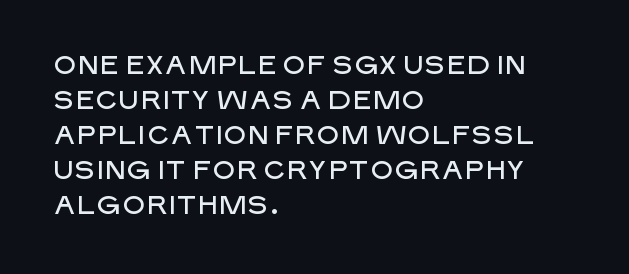
{"italic": "no", "underline": "no", "align": "left", "line_spacing": "normal", "line_spacing_ratio": 1.35, "letter_spacing": "normal", "letter_spacing_em": 0.0, "glyph_px": 26}
